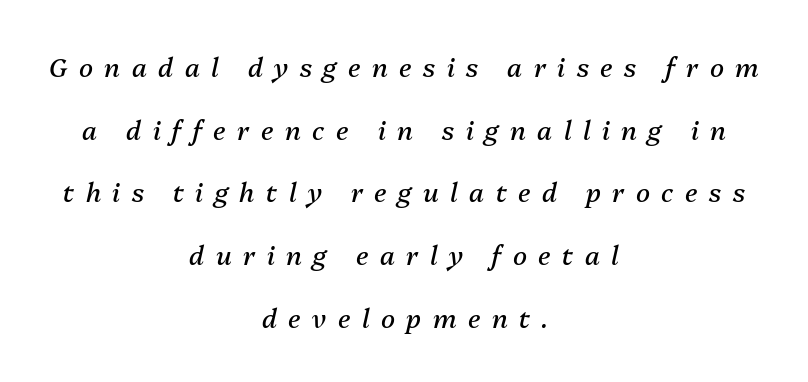
{"italic": "yes", "lean": "right", "slant_degrees": 13, "bold": "no", "underline": "no", "align": "center", "line_spacing": "loose", "line_spacing_ratio": 2.41, "letter_spacing": "wide", "letter_spacing_em": 0.44, "glyph_px": 26}
